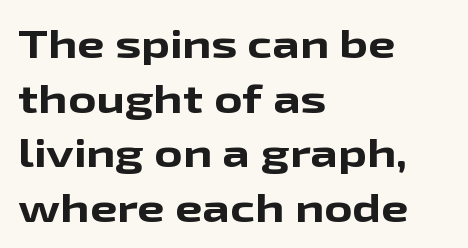
{"serif": "no", "italic": "no", "bold": "yes", "weight": "bold", "width": "wide", "stroke_contrast": "low", "x_height": "medium", "monospaced": "no", "underline": "no", "align": "left", "line_spacing": "normal", "line_spacing_ratio": 1.4, "letter_spacing": "normal", "letter_spacing_em": 0.0, "glyph_px": 39}
